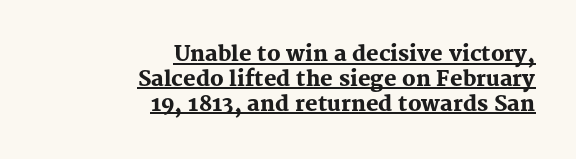
You'd pick this weight for a headline — it's a proper bold. The compositor pushed each line to the right boundary. The letterforms sit shoulder to shoulder at normal distance. No italicization has been applied; the sample stays upright. Check the space under the baseline: a stroke is drawn there.
